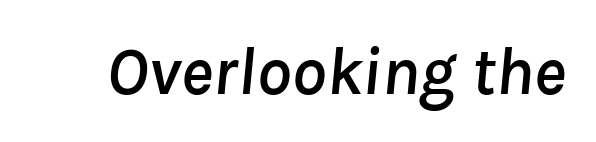
A bare baseline throughout the passage. The letters advance in unequal steps, a hallmark of proportional type. Tall strokes in this sample are angled rather than plumb. You could call the tracking neutral — neither tight nor loose.
